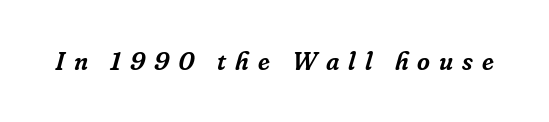
The image shows 25 px text type, italic (leaning right); set unusually wide letter spacing (+0.36 em), not underlined.
